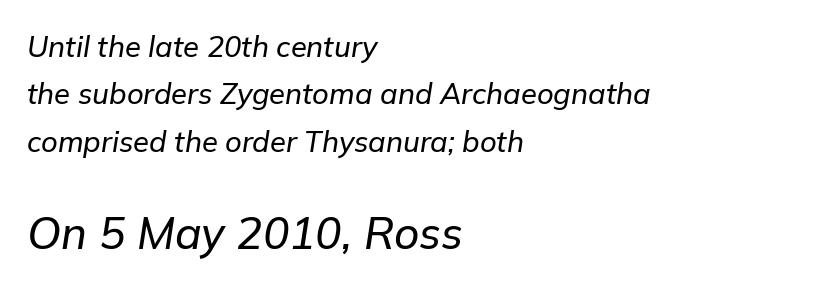
Q: Is the text italic (slanted)? A: Yes, it leans right by about 9 degrees.
Q: Is the text underlined? A: No.
Q: How is the paragraph aligned? A: Left-aligned.
Q: Is the spacing between letters normal or unusually wide? A: Normal.
Q: Is the spacing between lines tight, normal or loose? A: Normal.
Q: Which block of text is set in a larger size, the first (top) or the second (bottom)? A: The second (bottom) one.
Q: Width (condensed, normal, or wide)? A: Normal.
Q: Stroke contrast? A: Low.
Q: x-height? A: Medium.
Q: Monospaced? A: No.
